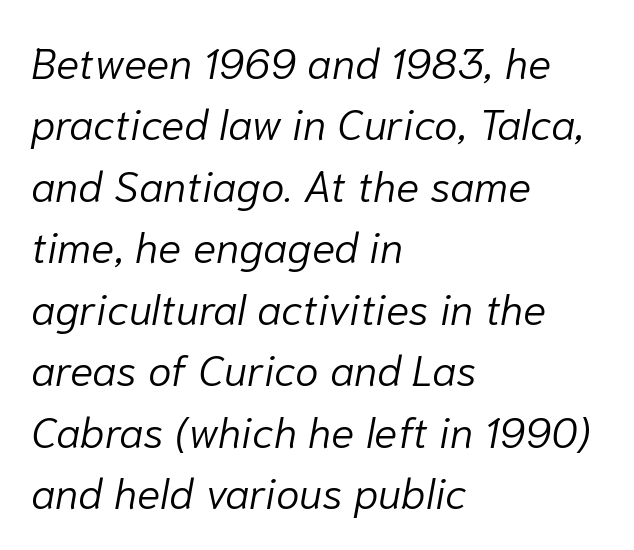
Q: Is the text bold? A: No.
Q: Is the text italic (slanted)? A: Yes, it leans right by about 10 degrees.
Q: Is the text underlined? A: No.
Q: How is the paragraph aligned? A: Left-aligned.
Q: Is the spacing between letters normal or unusually wide? A: Normal.
Q: Is the spacing between lines tight, normal or loose? A: Normal.
Q: Width (condensed, normal, or wide)? A: Normal.
Q: Stroke contrast? A: Low.
Q: x-height? A: Medium.
Q: Monospaced? A: No.
